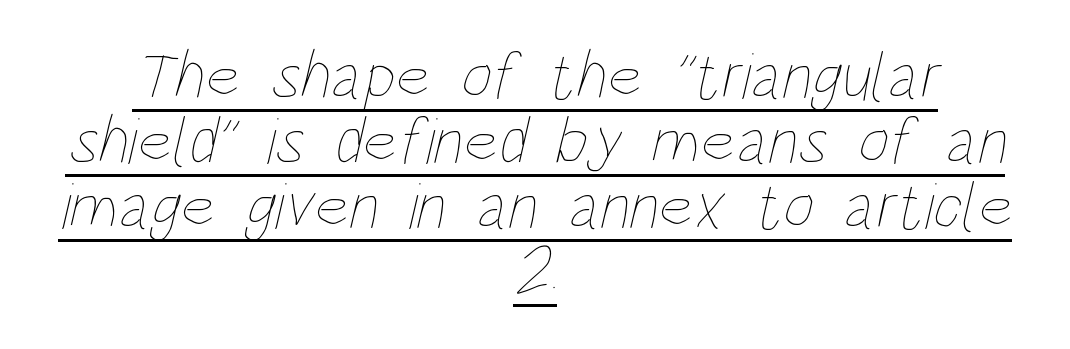
The lines are quadded center. Tracking value appears to be zero — textbook default spacing. The passage shown stacks its lines with hardly any gap. In designer terms, the underline attribute is active on this setting. The face used here is proportionally spaced, like ordinary book or web type.
